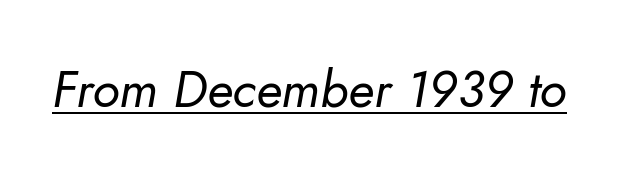
The image shows 51 px regular-weight sans-serif type; set normal letter spacing, underlined; low stroke contrast and a small x-height.
